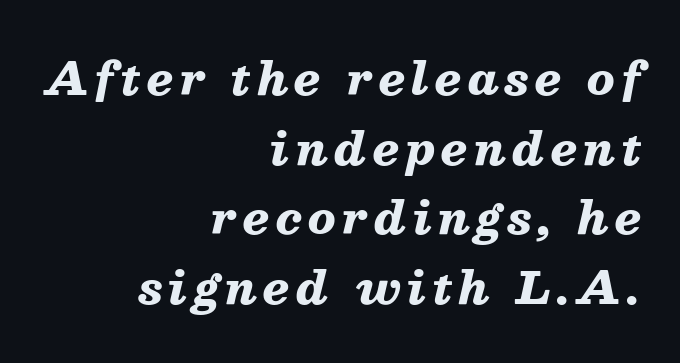
The image shows 45 px heavy type, italic (leaning right); set right-aligned, normal line spacing (1.55x), not underlined; medium stroke contrast and a medium x-height.
